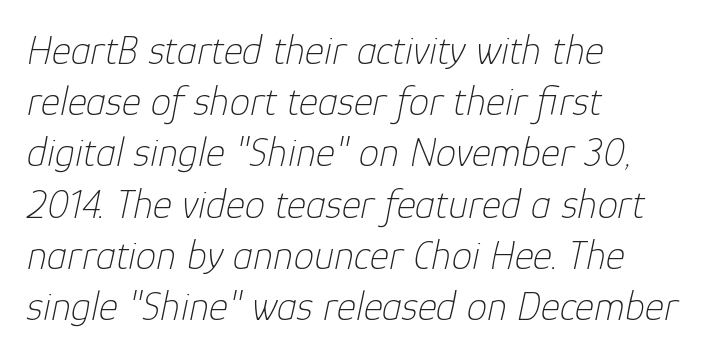
{"italic": "yes", "lean": "right", "slant_degrees": 12, "bold": "no", "weight": "thin", "width": "normal", "stroke_contrast": "low", "x_height": "medium", "monospaced": "no", "underline": "no", "align": "left", "line_spacing": "normal", "line_spacing_ratio": 1.25, "letter_spacing": "normal", "letter_spacing_em": 0.0, "glyph_px": 41}
